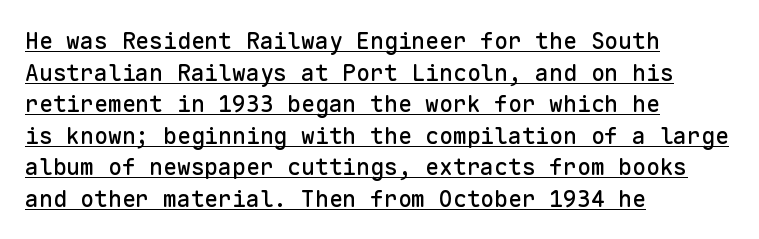
{"italic": "no", "underline": "yes", "align": "left", "line_spacing": "normal", "line_spacing_ratio": 1.37, "letter_spacing": "normal", "letter_spacing_em": 0.0, "glyph_px": 23}
